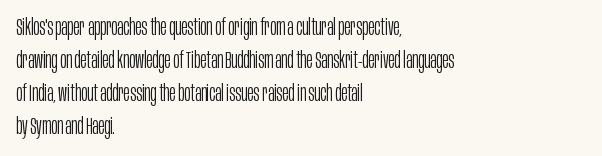
{"italic": "no", "bold": "no", "underline": "no", "align": "left", "line_spacing": "normal", "line_spacing_ratio": 1.43, "letter_spacing": "normal", "letter_spacing_em": 0.0, "glyph_px": 23}
